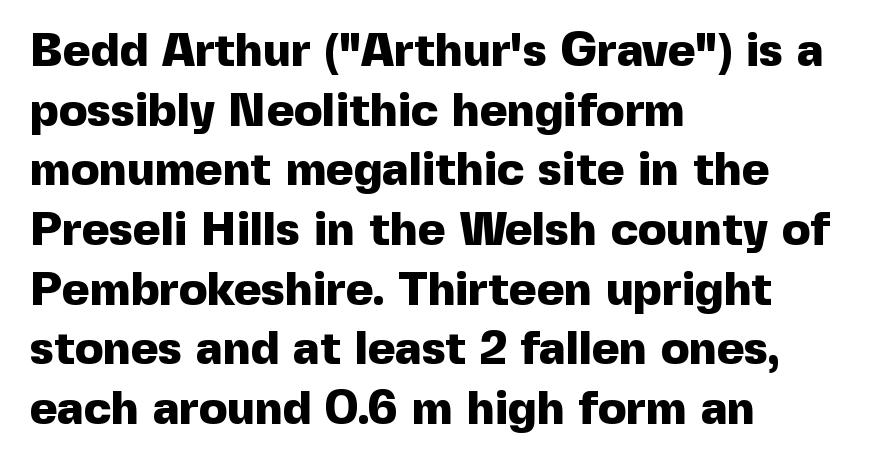
Q: Is the text bold? A: Yes.
Q: Is the text italic (slanted)? A: No, it is upright.
Q: Is the typeface a serif or a sans-serif typeface? A: Sans-serif.
Q: Is the text underlined? A: No.
Q: How is the paragraph aligned? A: Left-aligned.
Q: Is the spacing between letters normal or unusually wide? A: Normal.
Q: Is the spacing between lines tight, normal or loose? A: Normal.
Q: Width (condensed, normal, or wide)? A: Normal.
Q: x-height? A: Medium.
Q: Monospaced? A: No.
